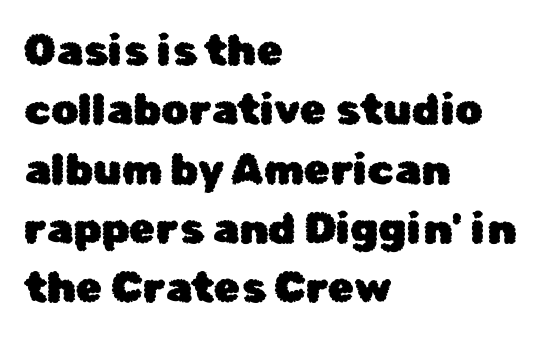
Posture: upright roman. Rows of type keep a routine distance in the vertical direction. Spacing between characters is what you'd get straight out of the box. Where is the straight margin? On the left.
